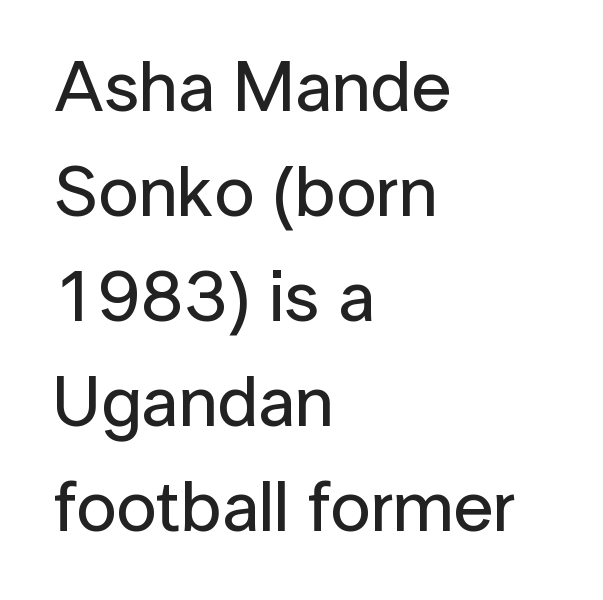
The image shows 72 px sans-serif type, upright; set left-aligned, normal line spacing (1.46x), normal letter spacing, not underlined; low stroke contrast and a medium x-height.
